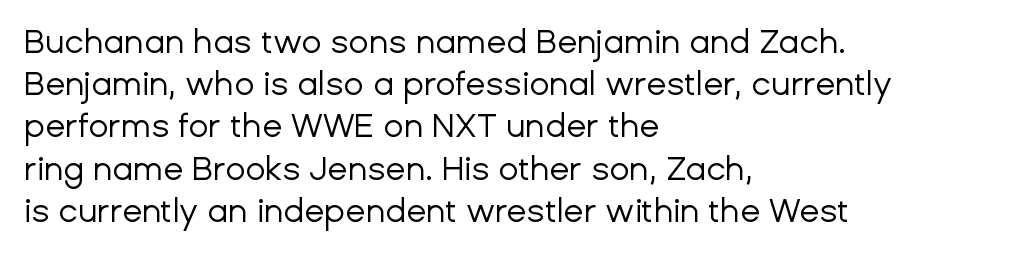
Descender tails drop into unmarked territory. You can tell from the bare stems that sans-serif type was used. Note the varied advance widths — an 'i' is clearly narrower than an 'm'. The letters look calm and open, with moderate or lighter stems. Quick note: not italic, upright. The letters sit at their default tracking, neither squeezed nor spread.
